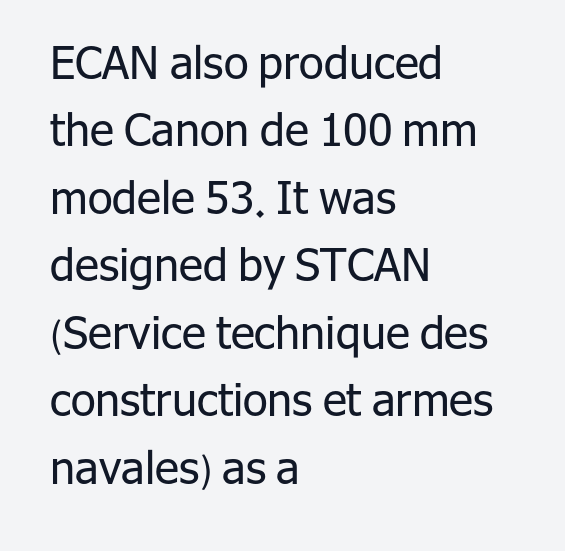
Descenders hang freely into open space. Caption: standard tracking, unaltered. Rows of type keep a routine distance in the vertical direction. Here the designer chose a conventional face with non-uniform glyph widths. This sample uses an upright cut, with every glyph sitting square on the baseline. Serif or sans? Sans — the stroke terminals are bare.
